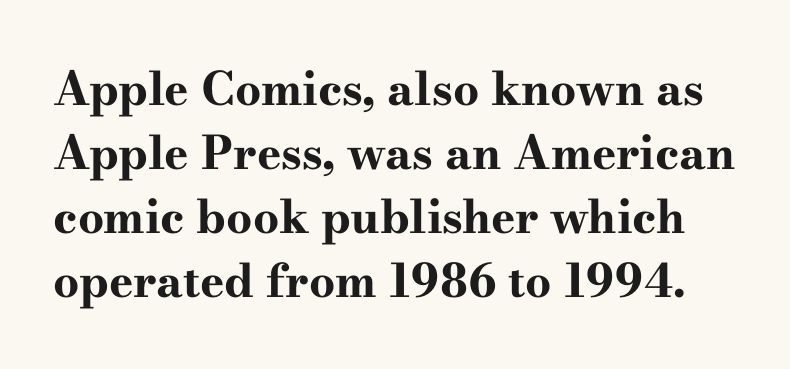
{"serif": "yes", "italic": "no", "bold": "yes", "weight": "bold", "width": "wide", "stroke_contrast": "high", "x_height": "small", "monospaced": "no", "underline": "no", "line_spacing": "normal", "line_spacing_ratio": 1.39, "letter_spacing": "normal", "letter_spacing_em": 0.0, "glyph_px": 46}
